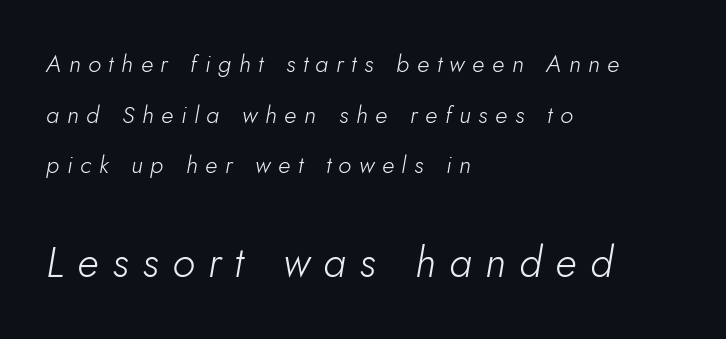
The image shows 42 px light type, italic (leaning right); set left-aligned, loose line spacing (2.11x), unusually wide letter spacing (+0.32 em), not underlined; the second (bottom) block is 1.75x larger; low stroke contrast and a small x-height.
